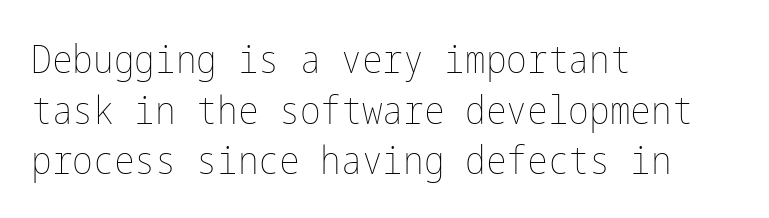
{"italic": "no", "bold": "no", "weight": "thin", "width": "condensed", "stroke_contrast": "low", "x_height": "medium", "underline": "no", "align": "left", "line_spacing": "normal", "line_spacing_ratio": 1.3, "letter_spacing": "normal", "letter_spacing_em": 0.0, "glyph_px": 39}
